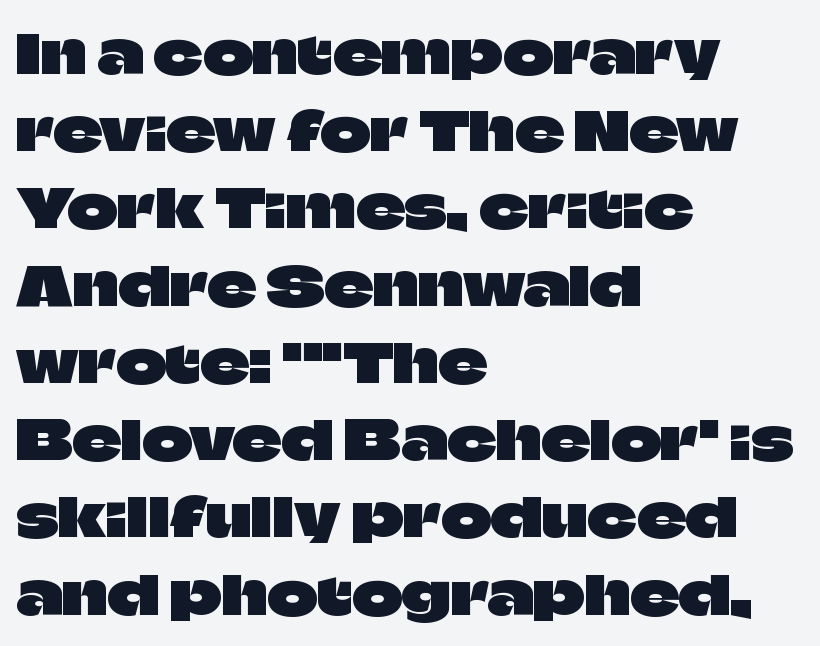
The image shows 54 px sans-serif type, upright; set left-aligned, normal line spacing (1.43x), normal letter spacing, not underlined; low stroke contrast and a large x-height.
